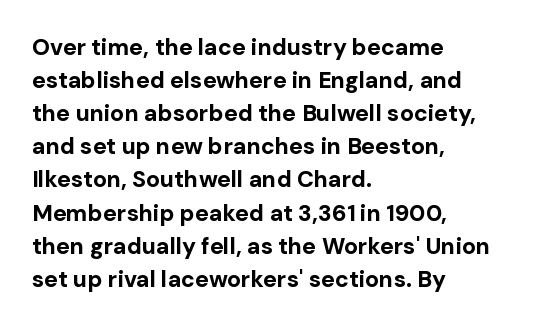
Q: Is the text bold? A: Yes.
Q: Is the text italic (slanted)? A: No, it is upright.
Q: Is the text underlined? A: No.
Q: How is the paragraph aligned? A: Left-aligned.
Q: Is the spacing between letters normal or unusually wide? A: Normal.
Q: Is the spacing between lines tight, normal or loose? A: Normal.
